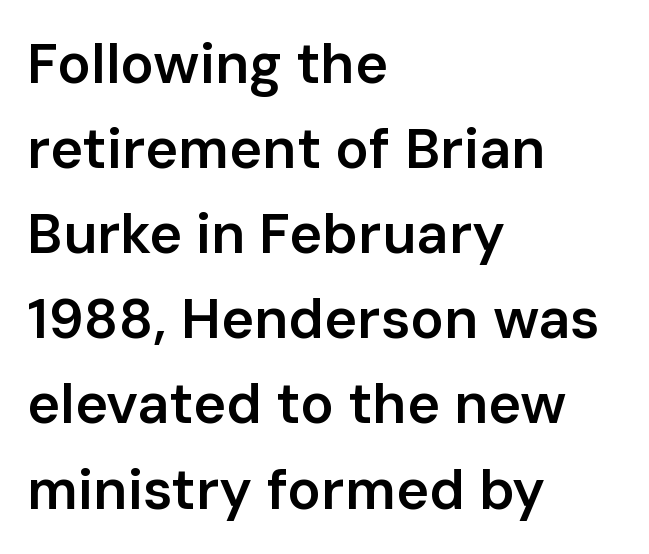
The image shows 56 px semibold sans-serif type, upright; set left-aligned, normal line spacing (1.52x), normal letter spacing, not underlined; low stroke contrast and a medium x-height.
